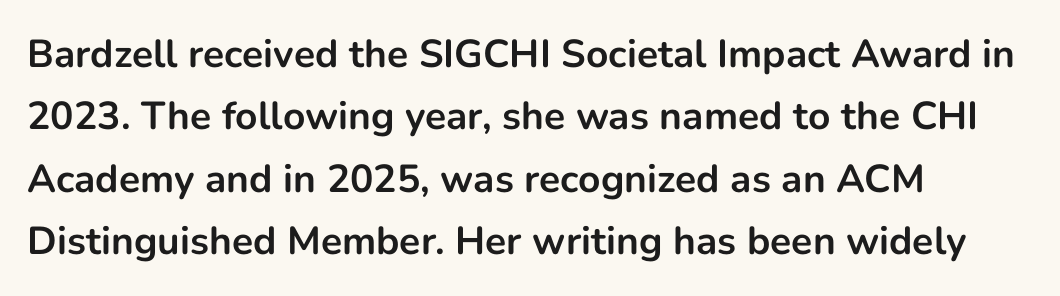
This sample uses an upright cut, with every glyph sitting square on the baseline. Normally led — the rows are evenly, conventionally spaced. Looks like regular typesetting: each glyph gets only the width it needs. These words are printed bold, with thick strokes throughout.
